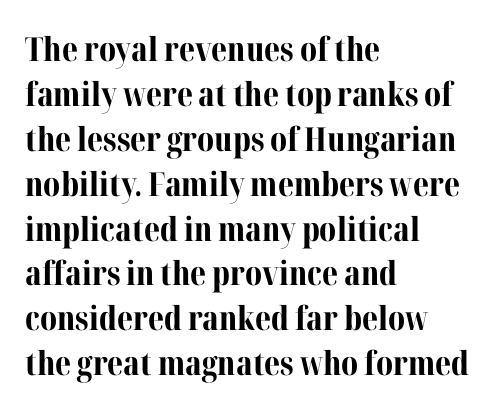
The specimen reads as upright at a glance. A full-strength bold gives these letters their thick strokes. These lines are rendered in a variable-pitch font. No word sits above an underline. Visually the block forms a straight wall on the left and a jagged coastline on the right. Honestly, the letter spacing is just normal — you wouldn't notice it.
